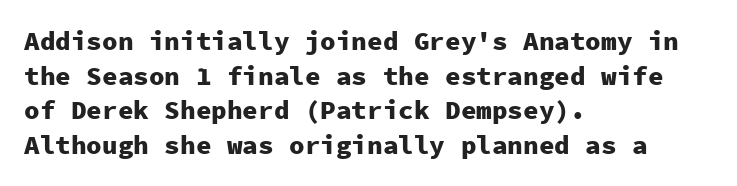
Do the letters lean? They stand straight. Standard letterfit; no display-style spreading of the glyphs. The strip under each line holds only bare page. The rendering anchors every line to the left-hand side. The glyphs have the mass of a bold cut. Quick note: interline space is typical.
